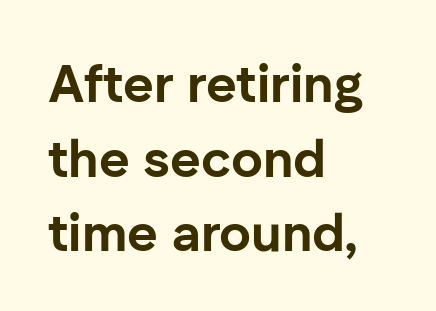
The image shows 53 px bold sans-serif type, upright; set left-aligned, normal line spacing (1.41x), normal letter spacing, not underlined; low stroke contrast and a medium x-height.
